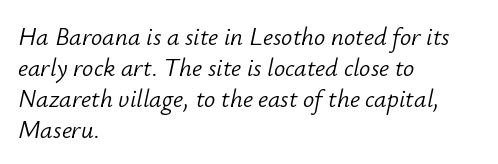
The image shows 25 px text type, italic (leaning right); set left-aligned, line spacing 1.24x, normal letter spacing, not underlined.
